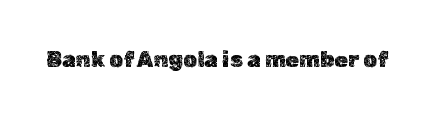
Tall strokes in this sample are plumb rather than angled. Short note: letters normally spaced. Lines of text with bare space underneath.
